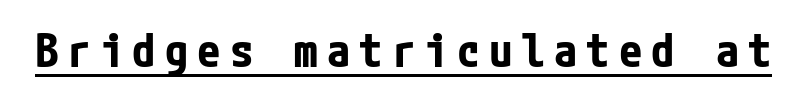
{"serif": "no", "italic": "no", "bold": "yes", "weight": "bold", "width": "condensed", "stroke_contrast": "low", "x_height": "medium", "underline": "yes", "glyph_px": 47}
